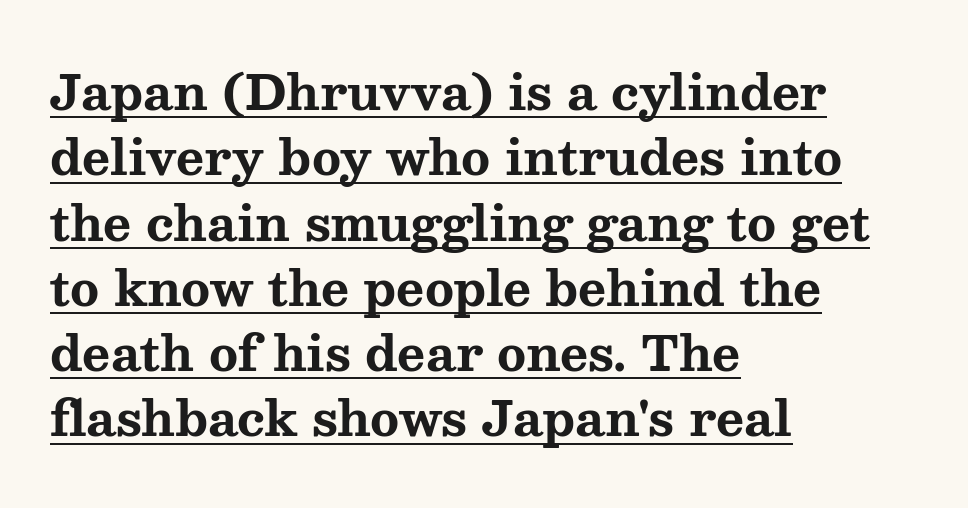
Q: Is the text bold? A: Yes.
Q: Is the text italic (slanted)? A: No, it is upright.
Q: Is the typeface a serif or a sans-serif typeface? A: Serif.
Q: Is the text underlined? A: Yes.
Q: How is the paragraph aligned? A: Left-aligned.
Q: Is the spacing between letters normal or unusually wide? A: Normal.
Q: Is the spacing between lines tight, normal or loose? A: Normal.
Q: Width (condensed, normal, or wide)? A: Wide.
Q: Stroke contrast? A: Medium.
Q: x-height? A: Medium.
Q: Monospaced? A: No.
